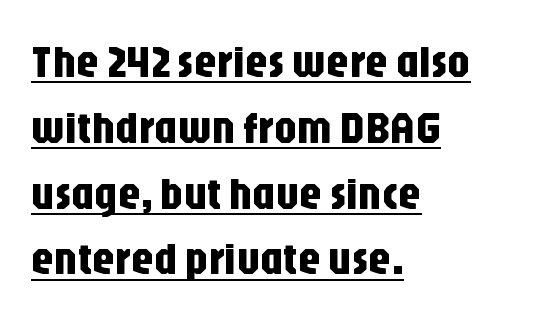
{"serif": "no", "italic": "no", "width": "condensed", "stroke_contrast": "low", "x_height": "large", "monospaced": "no", "underline": "yes", "align": "left", "line_spacing": "normal", "line_spacing_ratio": 1.43, "letter_spacing": "normal", "letter_spacing_em": 0.0, "glyph_px": 46}
